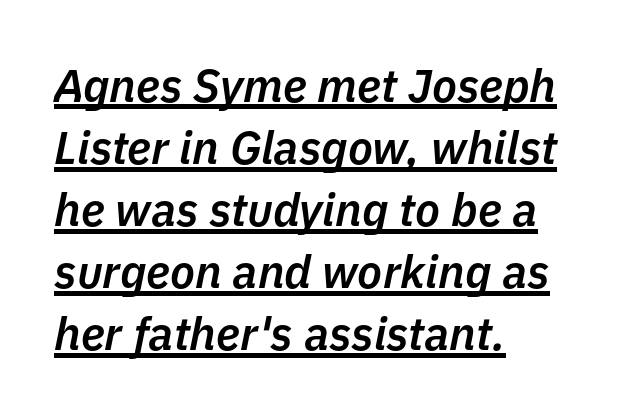
The image shows 46 px semibold type, italic (leaning right); set left-aligned, normal line spacing (1.35x), normal letter spacing, underlined; low stroke contrast and a medium x-height.
